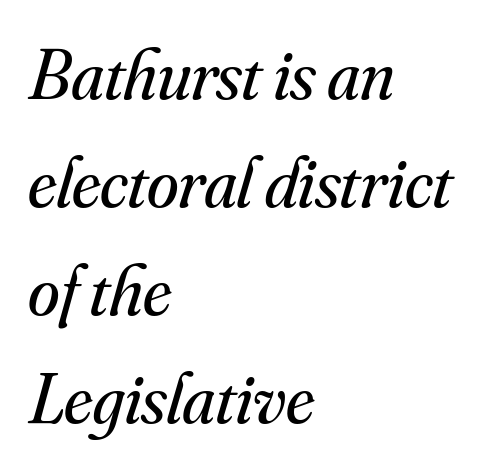
{"serif": "yes", "italic": "yes", "lean": "right", "slant_degrees": 16, "bold": "no", "weight": "regular", "width": "normal", "stroke_contrast": "medium", "x_height": "small", "monospaced": "no", "underline": "no", "align": "left", "line_spacing": "normal", "line_spacing_ratio": 1.5, "letter_spacing": "normal", "letter_spacing_em": 0.0, "glyph_px": 72}
